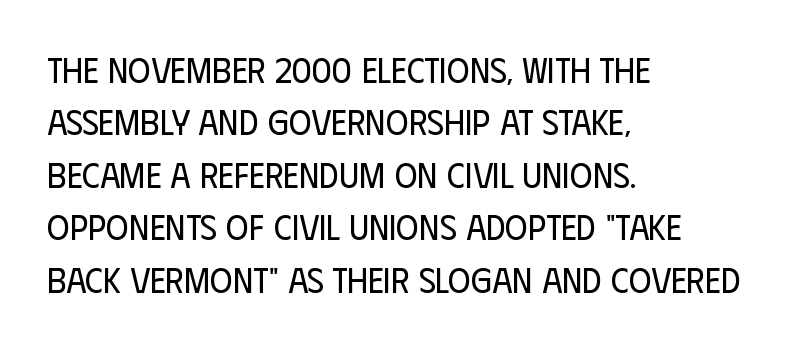
All the whitespace from short lines collects on the right. The rows are spaced the way most documents space them. Unbolded letterforms with no extra heft. Characters follow at the spacing the type designer built in. This rendering features lettering with no underline. Italic: no, the glyphs are upright roman.
